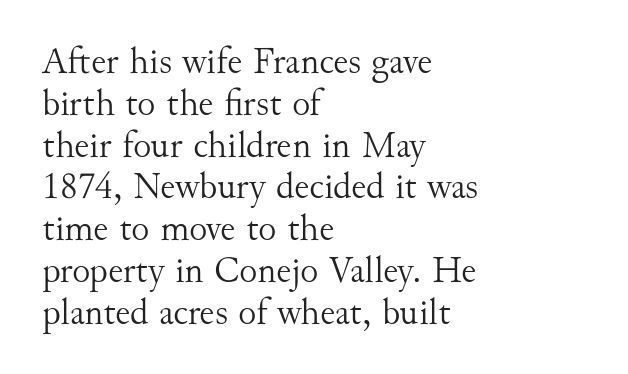
{"serif": "yes", "italic": "no", "bold": "no", "weight": "light", "width": "normal", "stroke_contrast": "medium", "x_height": "small", "monospaced": "no", "underline": "no", "align": "left", "line_spacing": "tight", "line_spacing_ratio": 1.1, "letter_spacing": "normal", "letter_spacing_em": 0.0, "glyph_px": 38}
